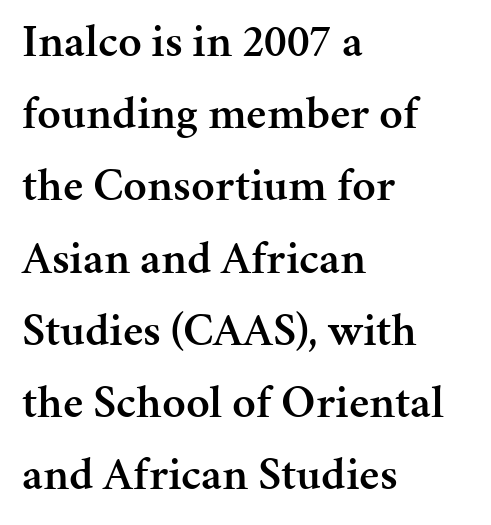
Leading matches the norm, producing a regular column. The zone under the glyphs is completely vacant. Layout note: lines flush left. Little horizontal feet cap the strokes, marking this as serif type. Proportional: the letters do not fall into vertical columns.
